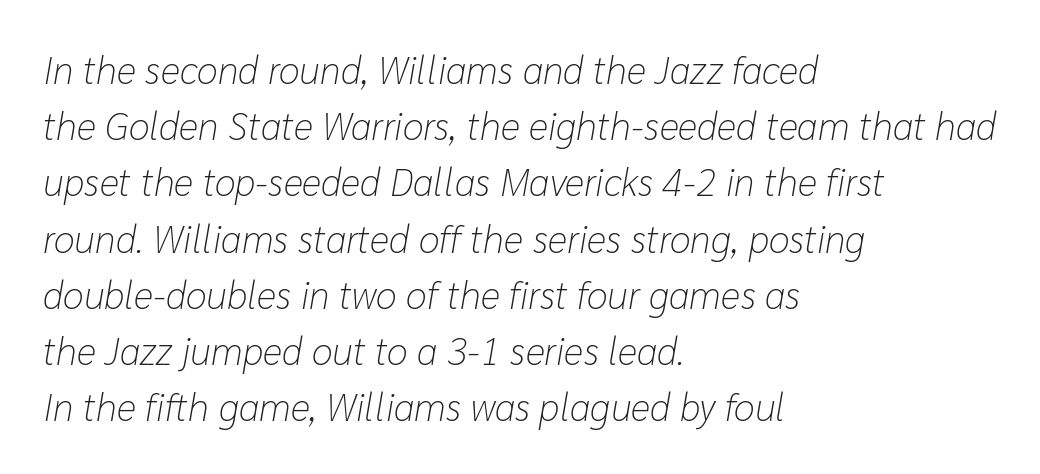
The image shows 38 px light type, italic (leaning right); set left-aligned, normal line spacing (1.48x), normal letter spacing, not underlined; low stroke contrast and a medium x-height.
